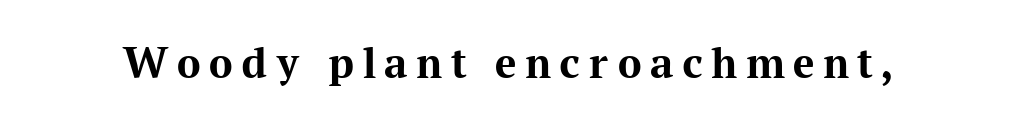
The image shows 47 px bold serif type, upright; set not underlined; medium stroke contrast and a medium x-height.
